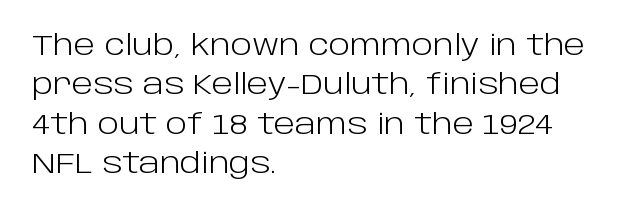
{"serif": "no", "italic": "no", "bold": "no", "weight": "light", "width": "normal", "stroke_contrast": "low", "x_height": "large", "monospaced": "no", "underline": "no", "align": "left", "line_spacing": "normal", "line_spacing_ratio": 1.41, "letter_spacing": "normal", "letter_spacing_em": 0.0, "glyph_px": 28}
